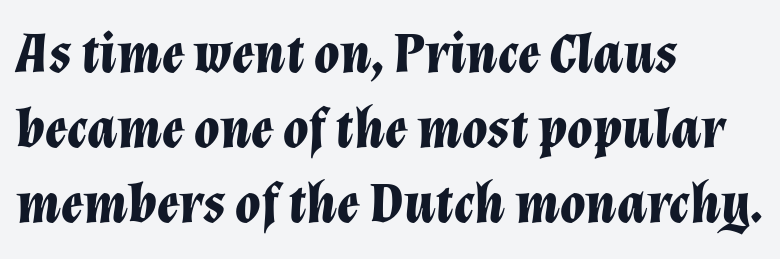
Is the block centered? No — it sits flush against the left margin. The letters are bold, with thick, heavy strokes. You can tell it's italic because the verticals aren't actually vertical. Is the letter spacing exaggerated? No — it looks like the ordinary default.
